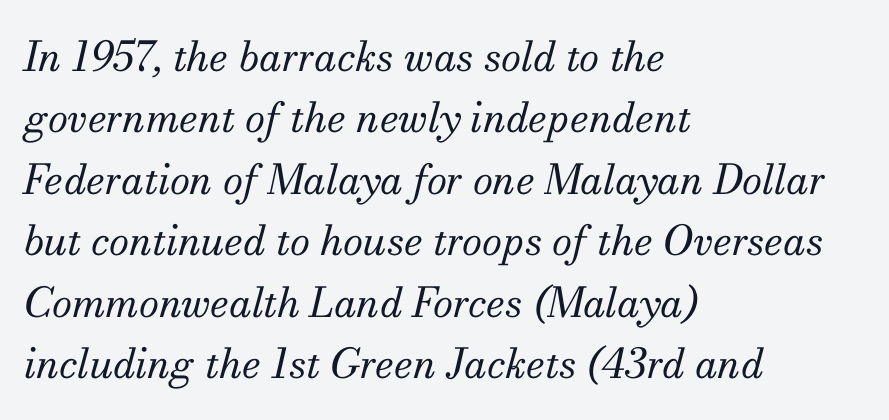
The passage shown is not underscored anywhere. Each new line begins a customary step beneath the previous one. The typeface chosen for these lines features serifs. The face looks like a standard text weight, possibly lighter. The paragraph has a hard left edge and a soft right edge.
